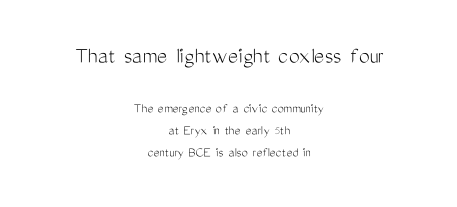
Q: Is the text bold? A: No.
Q: Is the text italic (slanted)? A: No, it is upright.
Q: Is the text underlined? A: No.
Q: How is the paragraph aligned? A: Centered.
Q: Is the spacing between letters normal or unusually wide? A: Normal.
Q: Is the spacing between lines tight, normal or loose? A: Normal.
Q: Which block of text is set in a larger size, the first (top) or the second (bottom)? A: The first (top) one.
